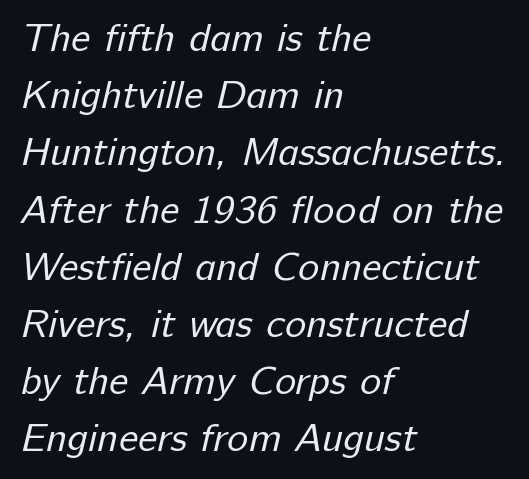
Any mark beneath the type? The region is blank. Varying glyph widths throughout — classic text-font behaviour. Layout note: lines flush left. A quiet, ordinary-to-light weight characterises the typeface. The rendering shows plain stroke endings on the letterforms — a sans-serif design.
